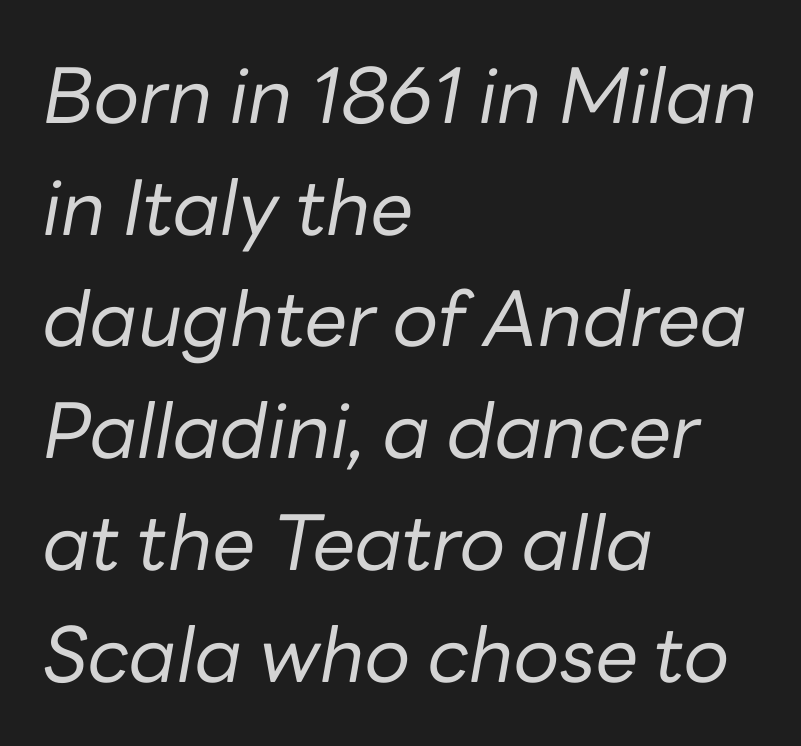
The image shows 76 px regular-weight type, italic (leaning right); set left-aligned, normal line spacing (1.47x), normal letter spacing, not underlined; low stroke contrast and a medium x-height.
